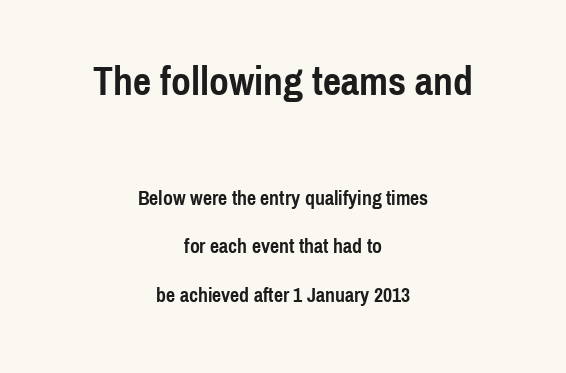
{"serif": "no", "italic": "no", "bold": "yes", "weight": "semibold", "width": "condensed", "x_height": "medium", "monospaced": "no", "underline": "no", "align": "center", "line_spacing": "loose", "line_spacing_ratio": 2.44, "letter_spacing": "normal", "letter_spacing_em": 0.0, "larger_block": "first", "size_ratio": 2.0, "glyph_px": 40}
